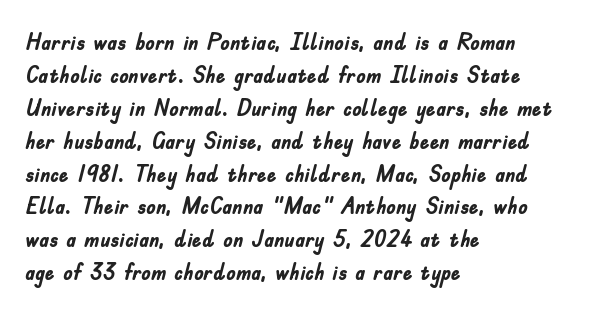
{"bold": "yes", "underline": "no", "align": "left", "line_spacing": "normal", "line_spacing_ratio": 1.37, "letter_spacing": "normal", "letter_spacing_em": 0.0, "glyph_px": 24}
